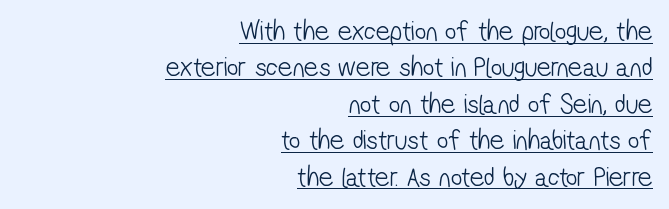
Normally led — the rows are evenly, conventionally spaced. Do the characters align in a grid? No, the font is proportional. This rendering features underlined lettering. Visually the block forms a straight wall on the right and a jagged coastline on the left. Counters stay open thanks to moderate or lighter strokes.
